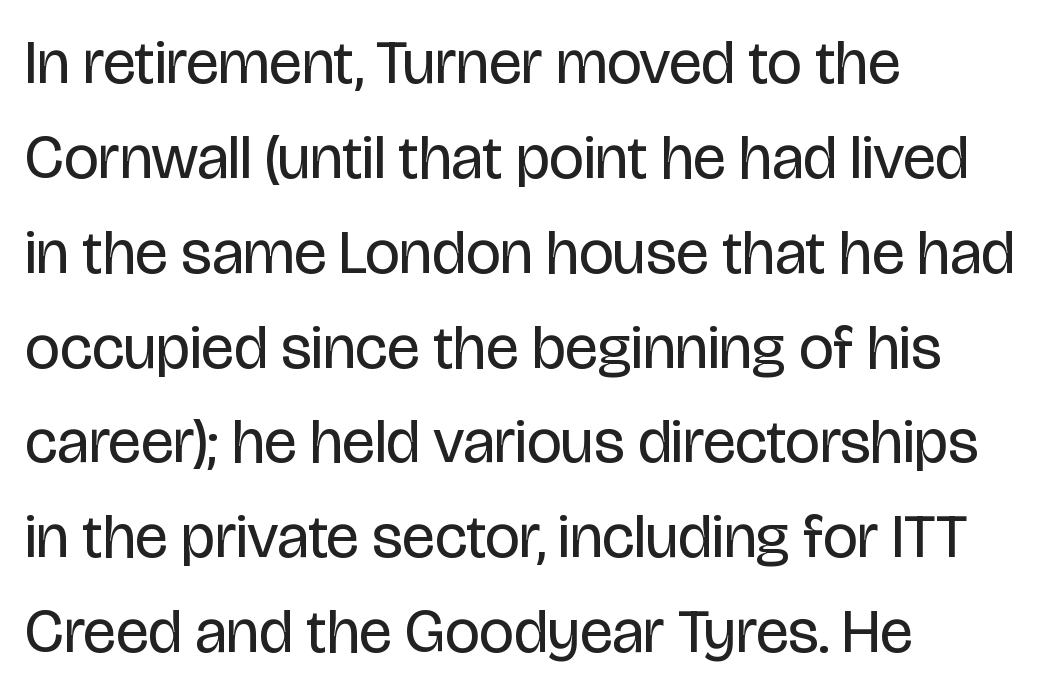
{"serif": "no", "italic": "no", "bold": "no", "weight": "regular", "width": "condensed", "stroke_contrast": "low", "x_height": "large", "monospaced": "no", "underline": "no", "align": "left", "line_spacing": "normal", "line_spacing_ratio": 1.53, "letter_spacing": "normal", "letter_spacing_em": 0.0, "glyph_px": 62}
